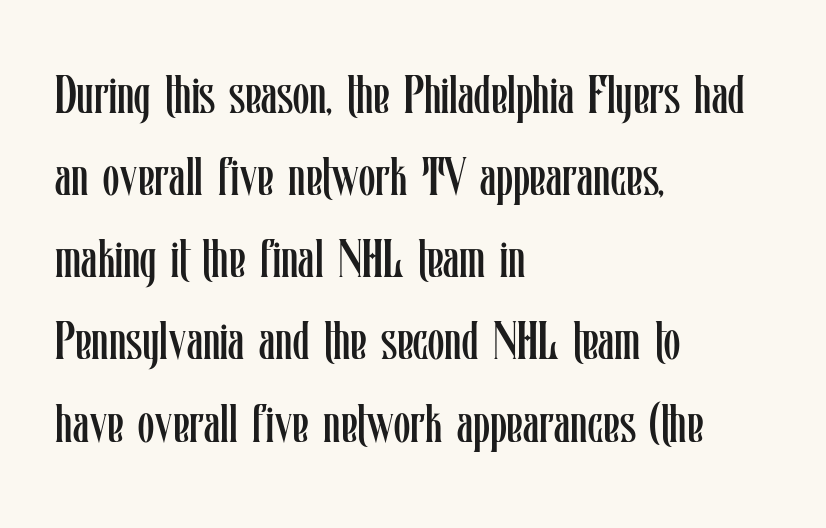
{"italic": "no", "bold": "no", "weight": "regular", "width": "condensed", "stroke_contrast": "low", "x_height": "medium", "monospaced": "no", "underline": "no", "align": "left", "line_spacing": "normal", "line_spacing_ratio": 1.55, "letter_spacing": "normal", "letter_spacing_em": 0.0, "glyph_px": 53}
